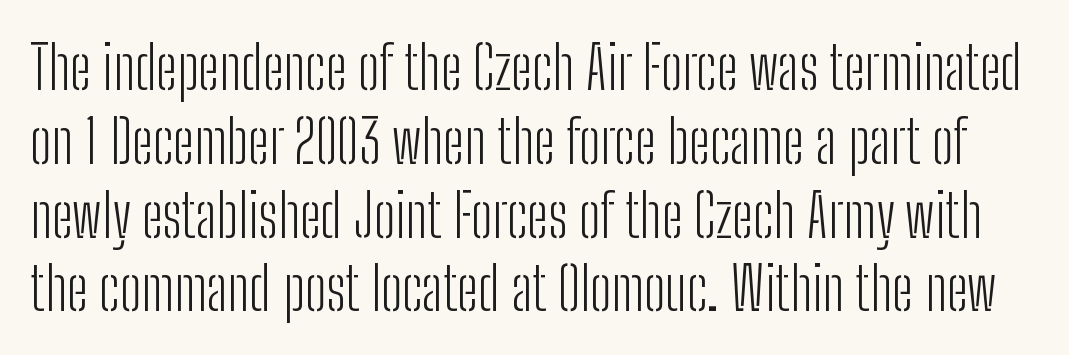
Designer's note — italics off, roman on. The letters sit at their default tracking, neither squeezed nor spread. The strokes carry an ordinary text weight at most. Is this a fixed-width face? No — the glyphs have proportional, varying widths. The type family on display is of the sans-serif kind.
